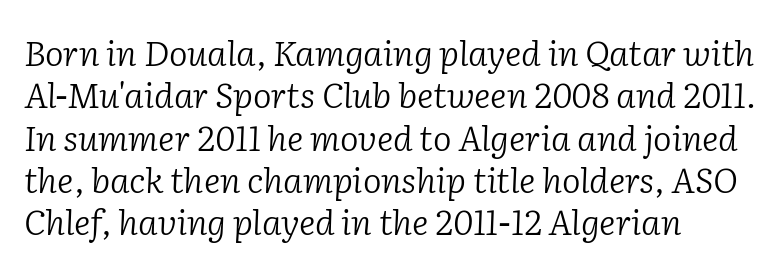
The text carries the slant typical of an italic or oblique font. Short note: letters normally spaced. A light-to-regular cut is what we see here. Each row of text sits above clean, open space.
